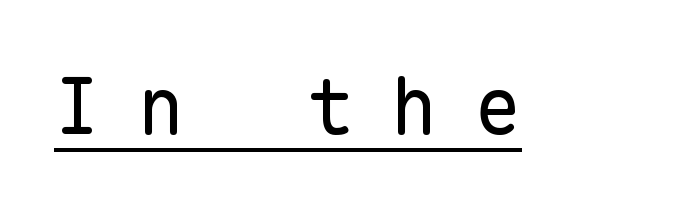
The image shows 78 px regular-weight sans-serif type, upright, monospaced; set unusually wide letter spacing (+0.48 em), underlined; low stroke contrast and a medium x-height.
